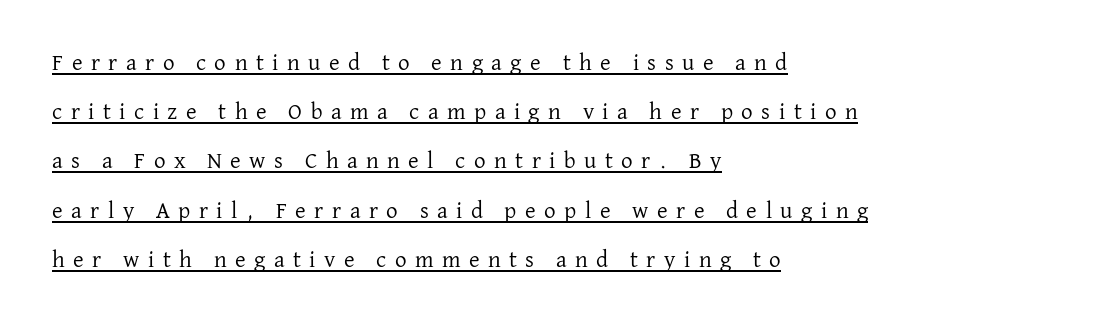
{"italic": "no", "bold": "no", "underline": "yes", "align": "left", "line_spacing": "loose", "line_spacing_ratio": 2.14, "letter_spacing": "wide", "letter_spacing_em": 0.37, "glyph_px": 23}
